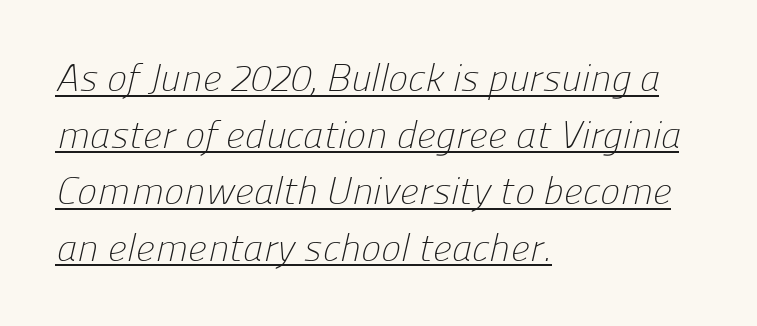
Q: Is the text bold? A: No.
Q: Is the typeface a serif or a sans-serif typeface? A: Sans-serif.
Q: Is the text underlined? A: Yes.
Q: How is the paragraph aligned? A: Left-aligned.
Q: Is the spacing between letters normal or unusually wide? A: Normal.
Q: Is the spacing between lines tight, normal or loose? A: Normal.
Q: Width (condensed, normal, or wide)? A: Normal.
Q: Stroke contrast? A: Low.
Q: x-height? A: Medium.
Q: Monospaced? A: No.
